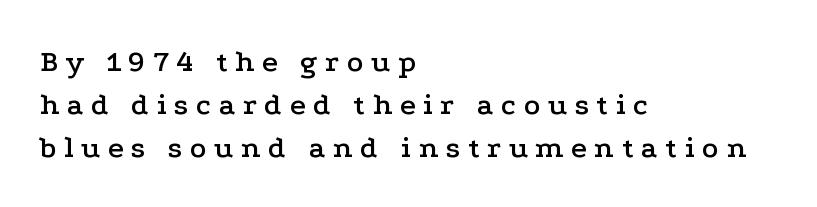
Q: Is the text italic (slanted)? A: No, it is upright.
Q: Is the typeface a serif or a sans-serif typeface? A: Serif.
Q: Is the text underlined? A: No.
Q: How is the paragraph aligned? A: Left-aligned.
Q: Is the spacing between letters normal or unusually wide? A: Unusually wide.
Q: Is the spacing between lines tight, normal or loose? A: Normal.
Q: Width (condensed, normal, or wide)? A: Wide.
Q: Stroke contrast? A: Low.
Q: x-height? A: Medium.
Q: Monospaced? A: No.
